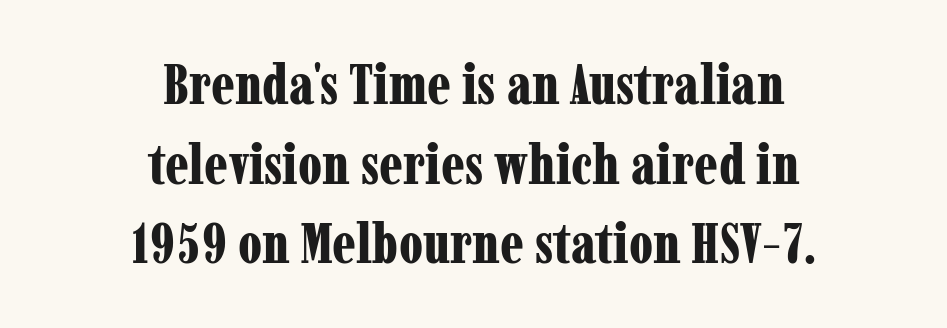
Q: Is the text bold? A: Yes.
Q: Is the text italic (slanted)? A: No, it is upright.
Q: Is the typeface a serif or a sans-serif typeface? A: Serif.
Q: Is the text underlined? A: No.
Q: How is the paragraph aligned? A: Centered.
Q: Is the spacing between letters normal or unusually wide? A: Normal.
Q: Is the spacing between lines tight, normal or loose? A: Normal.
Q: Width (condensed, normal, or wide)? A: Condensed.
Q: Stroke contrast? A: Low.
Q: x-height? A: Medium.
Q: Monospaced? A: No.
